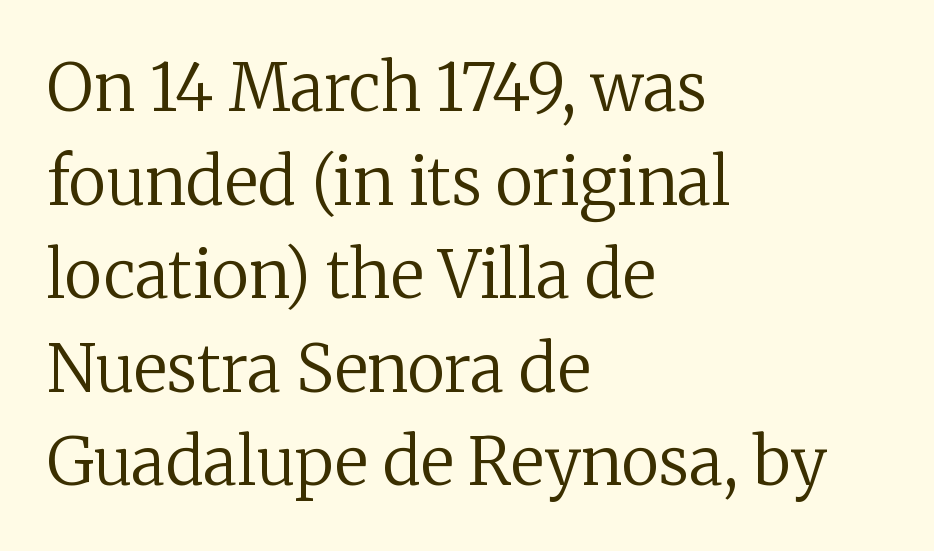
Words float on clear page, feet unadorned. The rendering uses natural spacing where letterforms have individual widths. Nobody touched the tracking dial on this one. The vertical gap from one line to the next is medium. This is roman type, the default non-slanted kind. Letterform terminals end in serifs throughout the passage.
